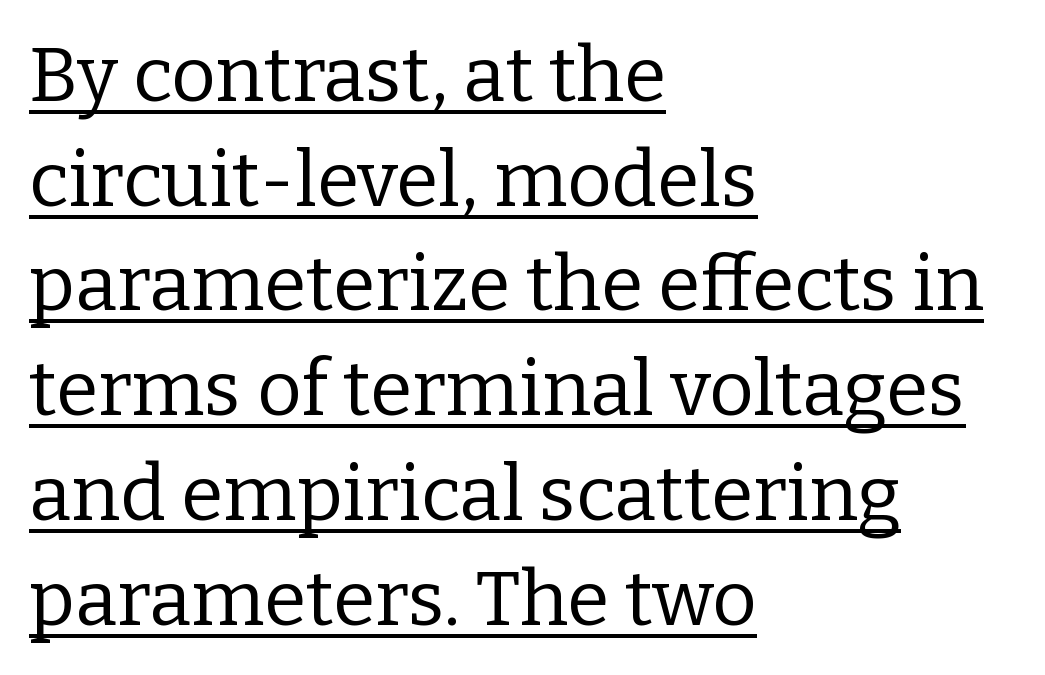
These lines stack with their left ends in a neat column. The font sits on the lighter half of the weight spectrum, regular included. Students, observe: this is what conventionally led text looks like. Check the space under the baseline: a stroke is drawn there.
